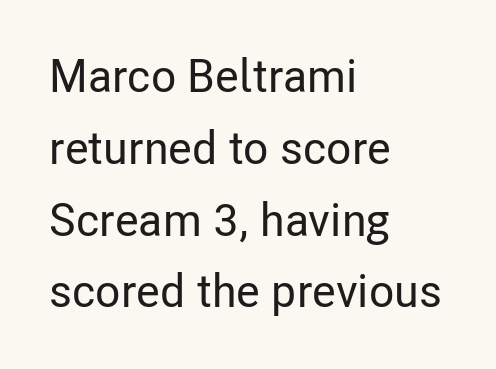
The image shows 46 px condensed sans-serif type, upright; set left-aligned, normal line spacing (1.56x), normal letter spacing, not underlined; low stroke contrast and a medium x-height.
